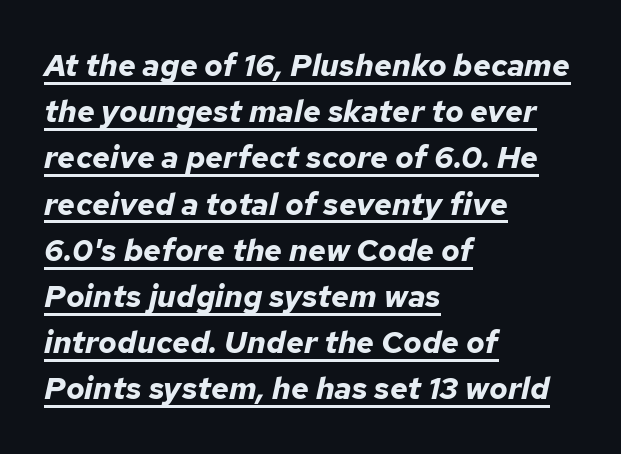
Q: Is the text bold? A: Yes.
Q: Is the text italic (slanted)? A: Yes, it leans right by about 12 degrees.
Q: Is the text underlined? A: Yes.
Q: How is the paragraph aligned? A: Left-aligned.
Q: Is the spacing between letters normal or unusually wide? A: Normal.
Q: Is the spacing between lines tight, normal or loose? A: Normal.
Q: Width (condensed, normal, or wide)? A: Normal.
Q: Stroke contrast? A: Low.
Q: x-height? A: Medium.
Q: Monospaced? A: No.
